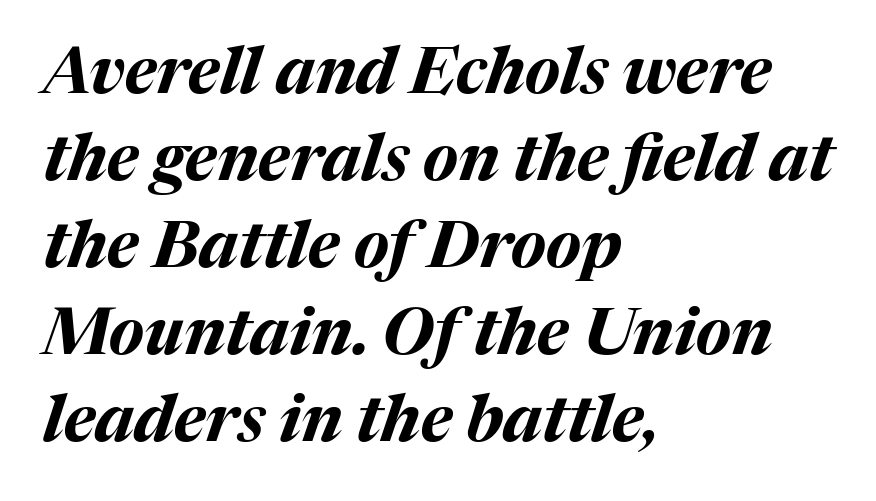
Does the lettering tilt? It does — this is italic. These lines sit exactly where default settings would place them. Does extra space separate the letters? No, they use regular spacing. Spacing verdict: proportional, widths tailored to each character. The typesetting leans heavy: a genuine bold.
